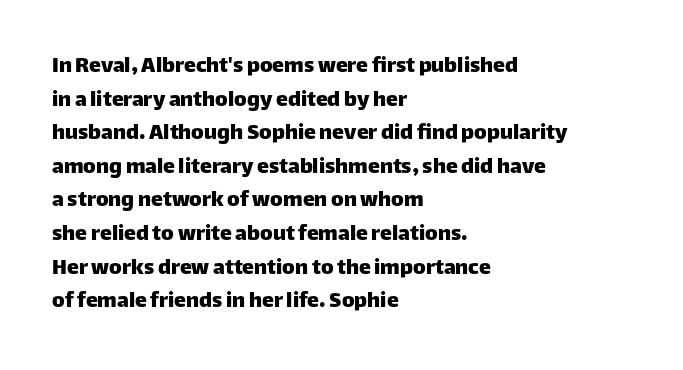
Leading matches the norm, producing a regular column. Every stem runs plumb, perpendicular to the baseline. Underline: absent. In CSS terms this would be text-align: left. Here the glyphs are tracked normally, forming tight word shapes.
